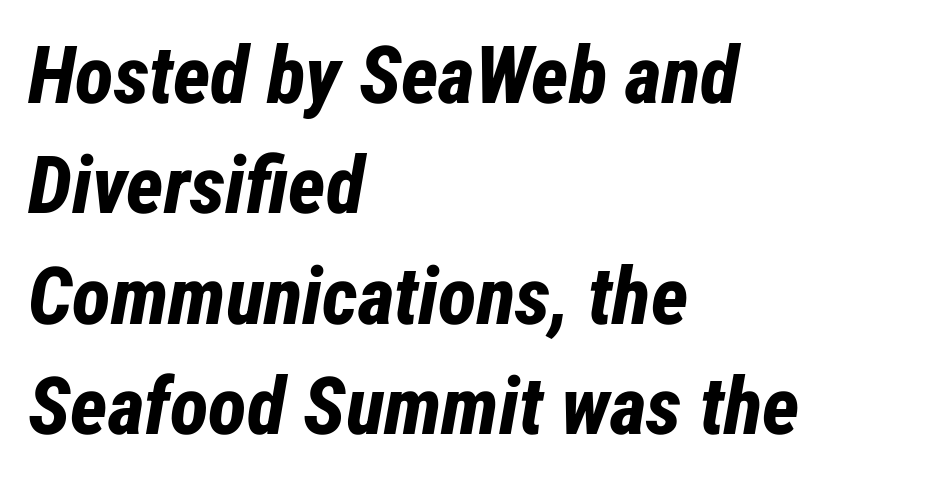
The image shows 80 px bold, condensed type, italic (leaning right); set left-aligned, normal line spacing (1.38x), normal letter spacing, not underlined; low stroke contrast and a medium x-height.
